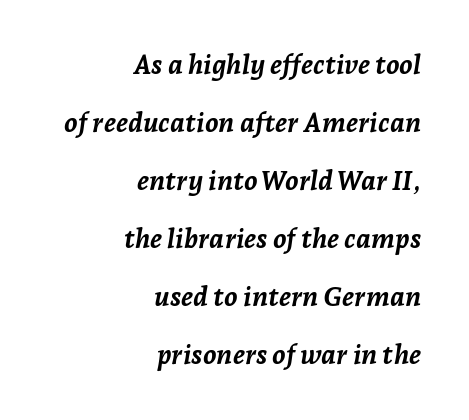
The letterforms sit shoulder to shoulder at normal distance. Reading down the block, your eye finds every line finishing at a fixed right position. Looking at the ascenders, they clearly lean. The face used here has the dense, thick strokes of a bold. The leading is generous, giving the passage an open texture. Check under the words: just untouched page.
